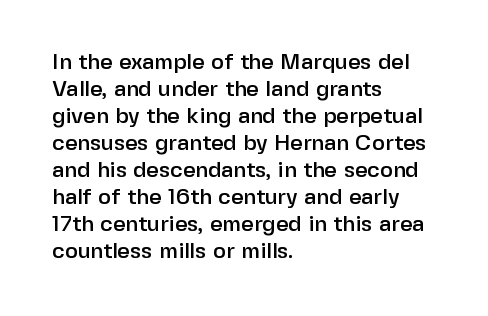
Q: Is the text italic (slanted)? A: No, it is upright.
Q: Is the text underlined? A: No.
Q: How is the paragraph aligned? A: Left-aligned.
Q: Is the spacing between letters normal or unusually wide? A: Normal.
